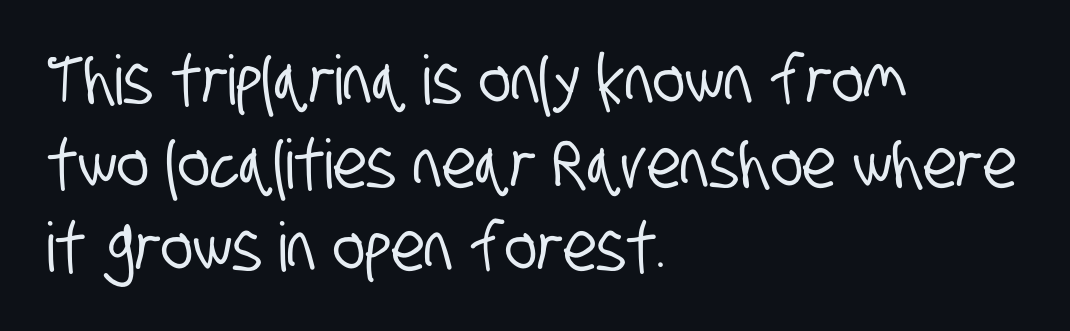
The image shows 68 px condensed sans-serif type; set left-aligned, line spacing 1.23x, normal letter spacing, not underlined; low stroke contrast and a large x-height.
